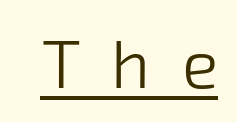
The image shows 68 px light sans-serif type; set unusually wide letter spacing (+0.46 em), underlined; low stroke contrast and a medium x-height.
